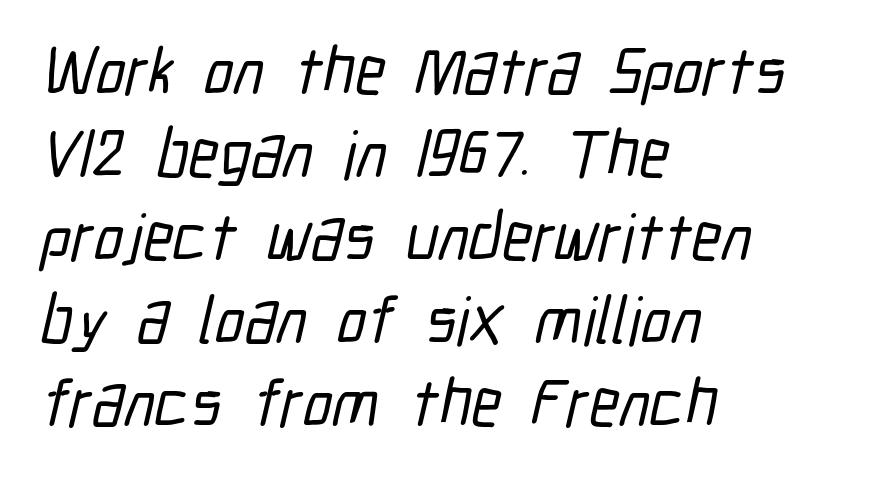
These lines are composed in type without serifs. Honestly, there is no underline to notice here at all. The letterforms sit shoulder to shoulder at normal distance. A typesetter would call this proportional, since set widths differ per character. If you drew a ruler down the left edge, every line would touch it.
